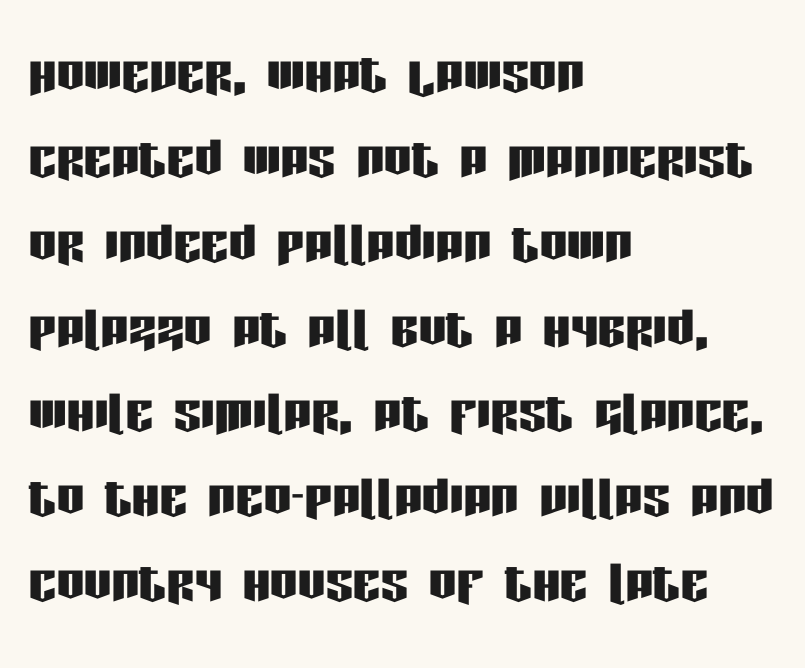
The image shows 69 px condensed sans-serif type, upright; set left-aligned, line spacing 1.23x, normal letter spacing, not underlined; low stroke contrast and a large x-height.
